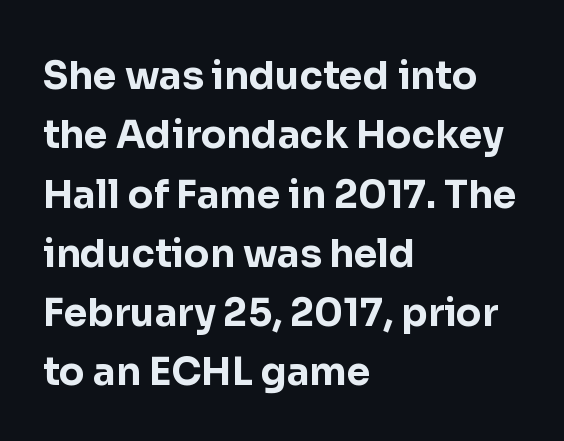
Descender tails drop into unmarked territory. Typesetter's note: full bold, strokes at maximum text heaviness. Each line starts at the same left margin while the right side varies. Compared with typical body copy, the letter spacing here is the same. Line spacing here is normal. Is this a sans? Yes — the strokes have no serifs.
